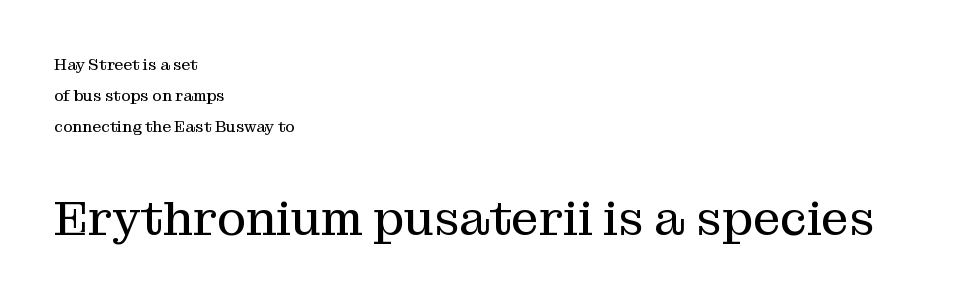
{"serif": "yes", "italic": "no", "bold": "no", "weight": "regular", "width": "normal", "stroke_contrast": "medium", "x_height": "medium", "monospaced": "no", "underline": "no", "align": "left", "line_spacing": "loose", "line_spacing_ratio": 1.94, "letter_spacing": "normal", "letter_spacing_em": 0.0, "larger_block": "second", "size_ratio": 3.06, "glyph_px": 49}
